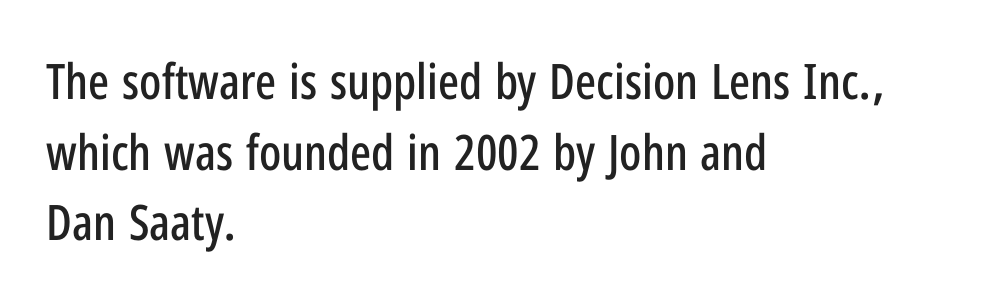
The image shows 49 px condensed sans-serif type, upright; set left-aligned, normal line spacing (1.44x), normal letter spacing, not underlined; low stroke contrast and a medium x-height.
